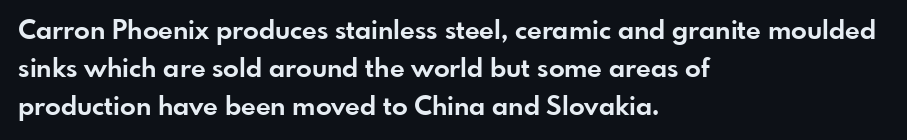
The image shows 26 px bold type, upright; set left-aligned, normal line spacing (1.46x), normal letter spacing, not underlined.
